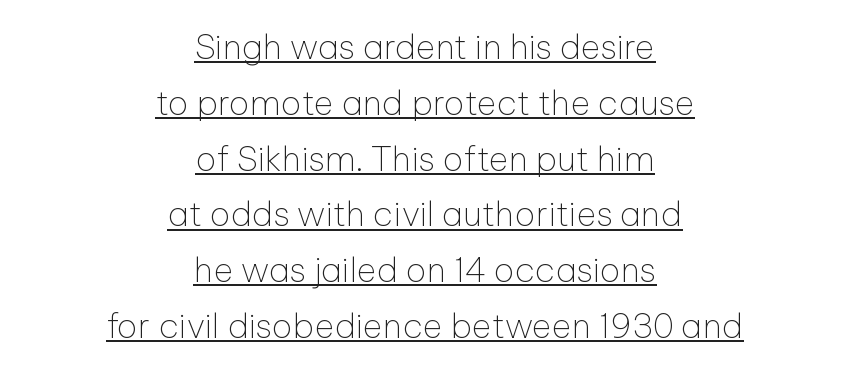
A rule runs beneath these lines of type. Regarding serifs, this sample does without them. This sample has the flowing, uneven cadence of proportional lettering. The space between consecutive lines is moderate. The characters are drawn with everyday or finer stroke widths.
